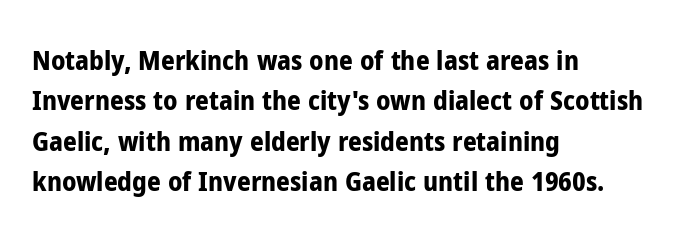
Look at the tracking — it's just the regular setting, nothing added. A classic flush-left, rag-right setting is used for this passage. Lines of text with bare space underneath. The font's upright variant was chosen for this text.
